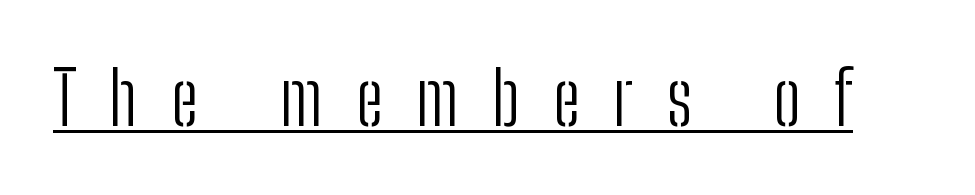
The image shows 74 px light, condensed sans-serif type, upright; set unusually wide letter spacing (+0.45 em), underlined; low stroke contrast and a medium x-height.
